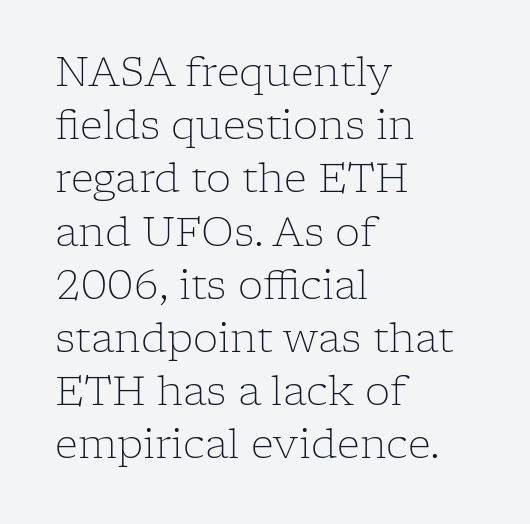
The image shows 40 px light serif type, upright; set left-aligned, normal line spacing (1.33x), normal letter spacing, not underlined; low stroke contrast and a medium x-height.
